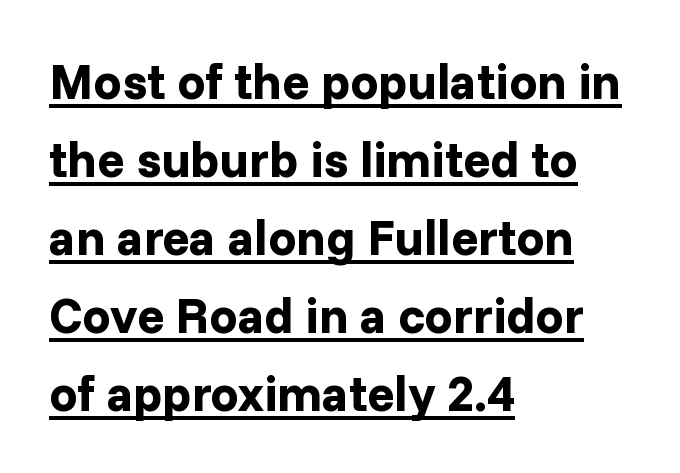
The image shows 50 px bold sans-serif type, upright; set left-aligned, normal line spacing (1.56x), normal letter spacing, underlined; low stroke contrast and a medium x-height.
